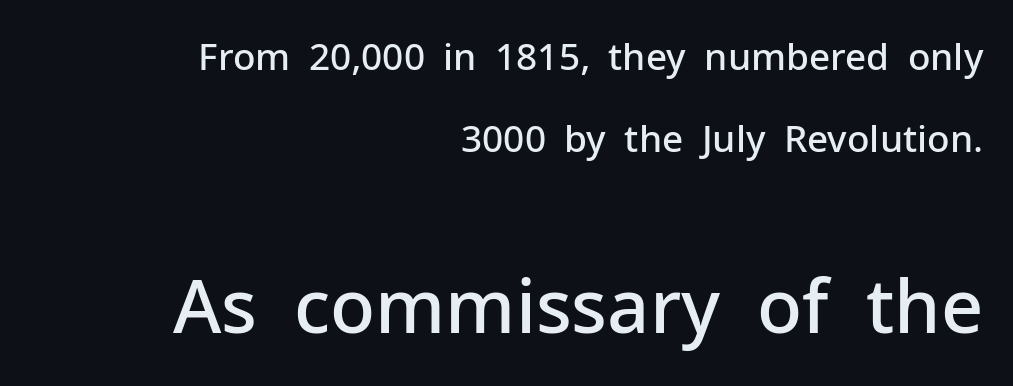
{"serif": "no", "italic": "no", "bold": "semi", "weight": "semibold", "width": "normal", "stroke_contrast": "low", "x_height": "medium", "monospaced": "no", "underline": "no", "align": "right", "line_spacing": "loose", "line_spacing_ratio": 2.22, "letter_spacing": "normal", "letter_spacing_em": 0.0, "larger_block": "second", "size_ratio": 2.0, "glyph_px": 74}
